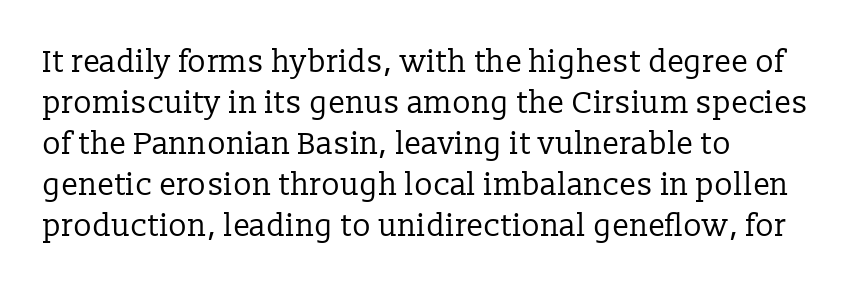
The image shows 31 px regular-weight serif type, upright; set left-aligned, normal line spacing (1.32x), normal letter spacing, not underlined; low stroke contrast and a medium x-height.
